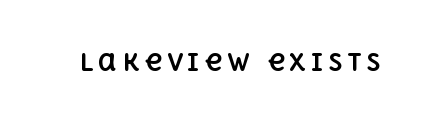
The image shows 24 px bold type, upright; set unusually wide letter spacing (+0.2 em), not underlined.
